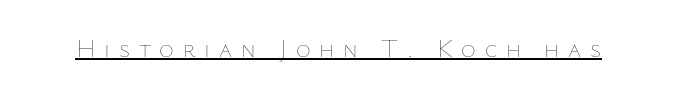
Honestly, the underline is the first thing you notice here. Tall strokes in this sample are plumb rather than angled. There is plenty of visible air inserted between adjacent glyphs. The typesetting does not lean heavy: it is not bold.
